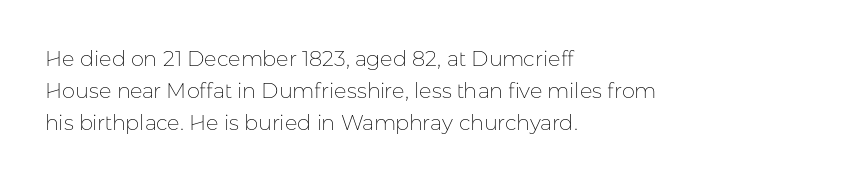
{"italic": "no", "bold": "no", "underline": "no", "align": "left", "line_spacing": "normal", "line_spacing_ratio": 1.53, "letter_spacing": "normal", "letter_spacing_em": 0.0, "glyph_px": 21}
